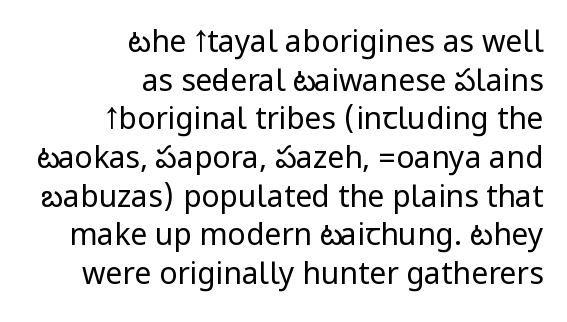
The image shows 30 px regular-weight, condensed sans-serif type, upright; set right-aligned, normal line spacing (1.29x), normal letter spacing, not underlined; low stroke contrast.
